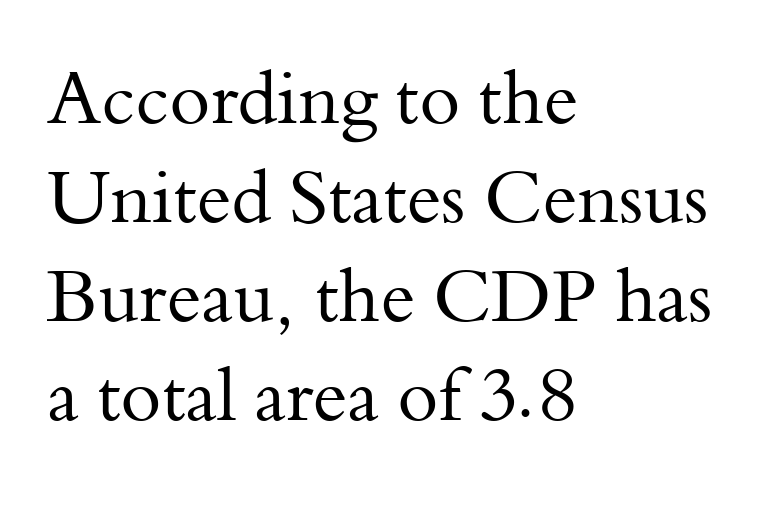
The image shows 74 px regular-weight serif type, upright; set left-aligned, normal line spacing (1.34x), normal letter spacing, not underlined; medium stroke contrast and a small x-height.
